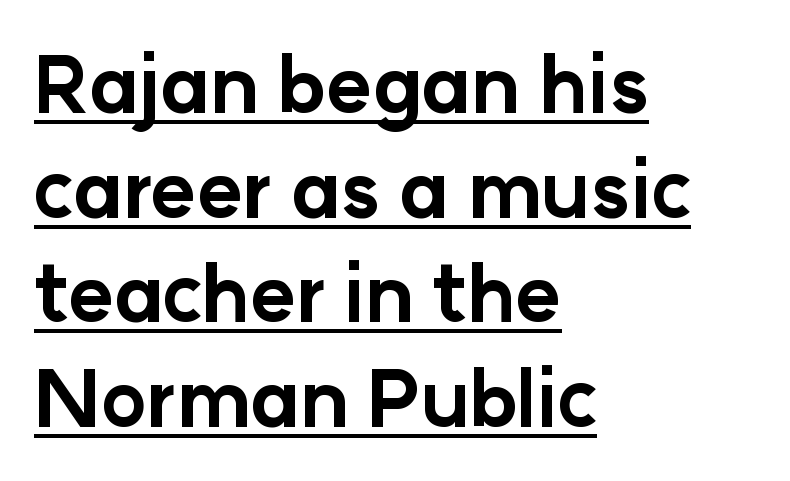
The type sits square on the baseline with zero lean. To sum up the face: it is a sans, with no serifs. Does the leading feel generous? No, just average. These words are printed bold, with thick strokes throughout.
